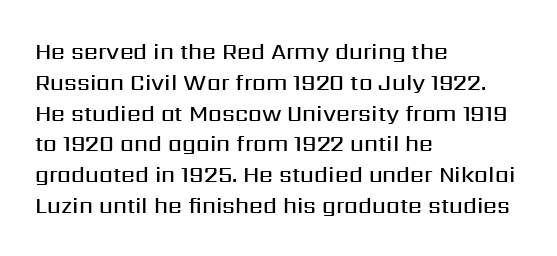
Q: Is the text bold? A: Semi-bold.
Q: Is the text italic (slanted)? A: No, it is upright.
Q: Is the text underlined? A: No.
Q: How is the paragraph aligned? A: Left-aligned.
Q: Is the spacing between letters normal or unusually wide? A: Normal.
Q: Is the spacing between lines tight, normal or loose? A: Normal.
